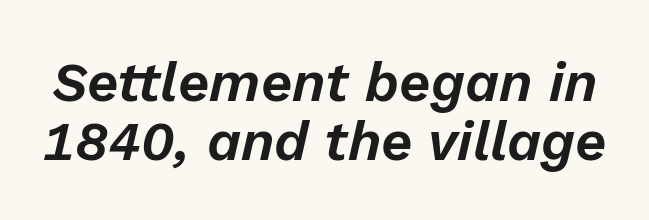
Q: Is the text italic (slanted)? A: Yes, it leans right by about 13 degrees.
Q: Is the text underlined? A: No.
Q: Is the spacing between letters normal or unusually wide? A: Normal.
Q: Is the spacing between lines tight, normal or loose? A: Tight.
Q: Width (condensed, normal, or wide)? A: Normal.
Q: Stroke contrast? A: Low.
Q: x-height? A: Medium.
Q: Monospaced? A: No.
